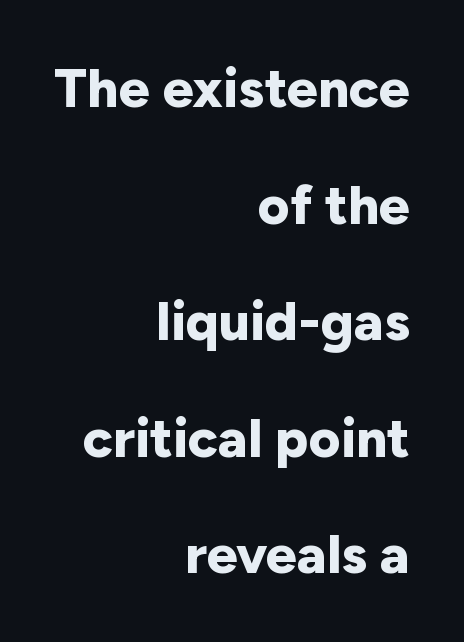
The image shows 55 px bold sans-serif type, upright; set right-aligned, loose line spacing (2.12x), normal letter spacing, not underlined; low stroke contrast and a medium x-height.
